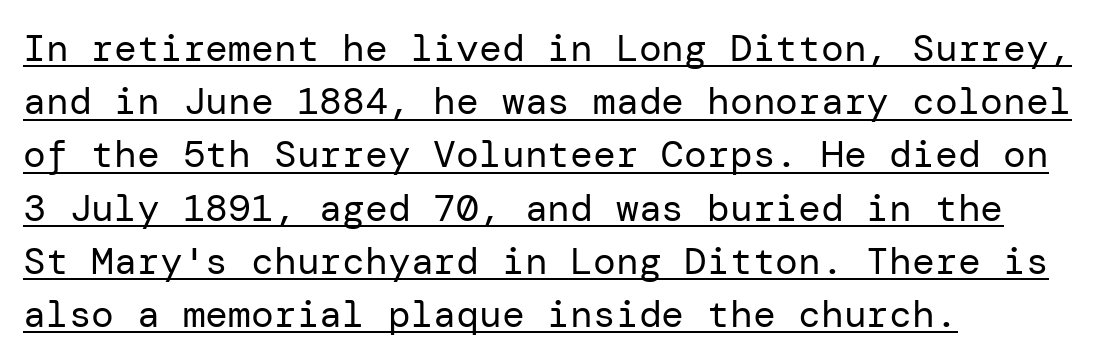
Reading down the column, the eye jumps a familiar distance to each next line. Inter-character spacing is left at the font's built-in metrics. Quick note: not italic, upright. The setting favours the left margin, as ordinary paragraphs usually do. Beneath each row of characters lies a ruled line. The strokes are not fattened; the text isn't bold.
